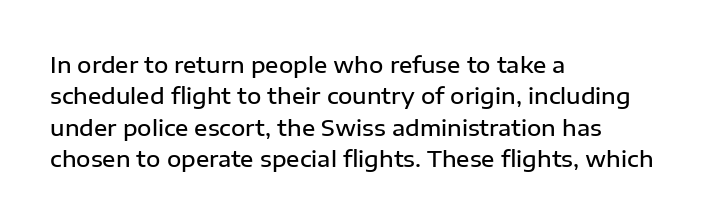
The image shows 22 px text type, upright; set left-aligned, normal line spacing (1.43x), normal letter spacing, not underlined.
